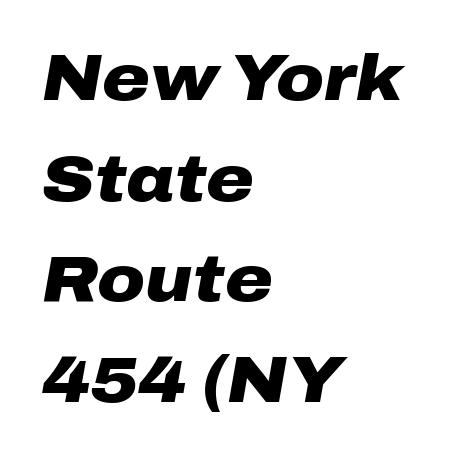
{"italic": "yes", "lean": "right", "slant_degrees": 10, "bold": "yes", "weight": "heavy", "width": "wide", "stroke_contrast": "low", "x_height": "medium", "monospaced": "no", "underline": "no", "align": "left", "line_spacing": "normal", "line_spacing_ratio": 1.55, "letter_spacing": "normal", "letter_spacing_em": 0.0, "glyph_px": 65}
